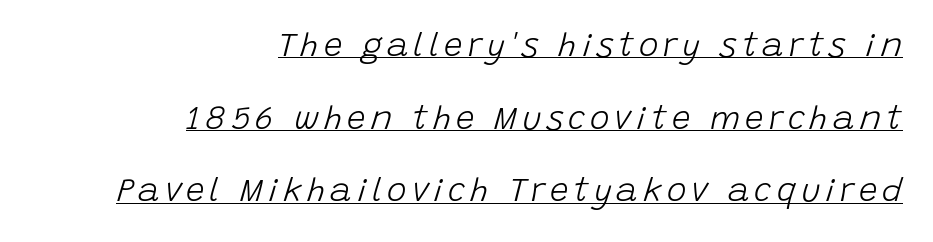
{"italic": "yes", "lean": "right", "slant_degrees": 15, "bold": "no", "weight": "light", "width": "normal", "stroke_contrast": "low", "x_height": "large", "monospaced": "no", "underline": "yes", "align": "right", "line_spacing": "loose", "line_spacing_ratio": 2.2, "glyph_px": 33}
